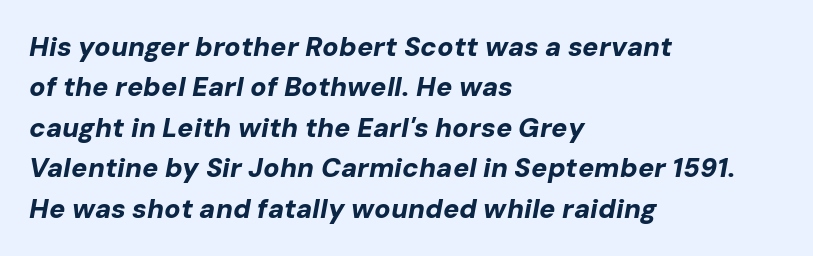
{"italic": "yes", "lean": "right", "slant_degrees": 10, "bold": "yes", "underline": "no", "align": "left", "line_spacing": "normal", "line_spacing_ratio": 1.5, "letter_spacing": "normal", "letter_spacing_em": 0.0, "glyph_px": 27}
